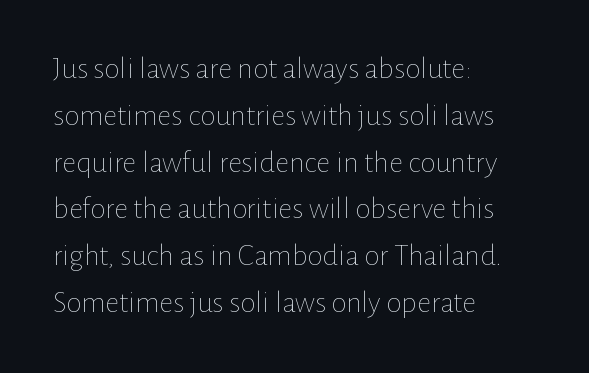
Q: Is the text bold? A: No.
Q: Is the text italic (slanted)? A: No, it is upright.
Q: Is the text underlined? A: No.
Q: How is the paragraph aligned? A: Left-aligned.
Q: Is the spacing between letters normal or unusually wide? A: Normal.
Q: Is the spacing between lines tight, normal or loose? A: Normal.
Q: Width (condensed, normal, or wide)? A: Normal.
Q: Stroke contrast? A: Low.
Q: x-height? A: Medium.
Q: Monospaced? A: No.
